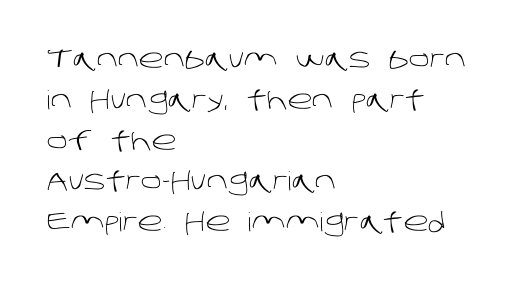
Q: Is the text bold? A: No.
Q: Is the text underlined? A: No.
Q: How is the paragraph aligned? A: Left-aligned.
Q: Is the spacing between letters normal or unusually wide? A: Normal.
Q: Is the spacing between lines tight, normal or loose? A: Normal.
